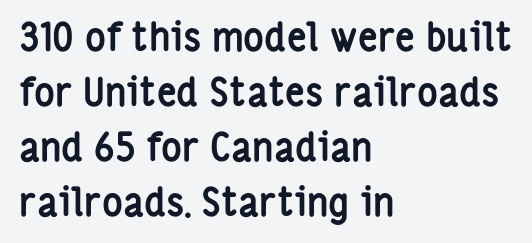
{"serif": "no", "italic": "no", "bold": "yes", "weight": "semibold", "width": "condensed", "stroke_contrast": "low", "x_height": "medium", "monospaced": "no", "underline": "no", "align": "left", "line_spacing": "normal", "line_spacing_ratio": 1.41, "letter_spacing": "normal", "letter_spacing_em": 0.0, "glyph_px": 39}
